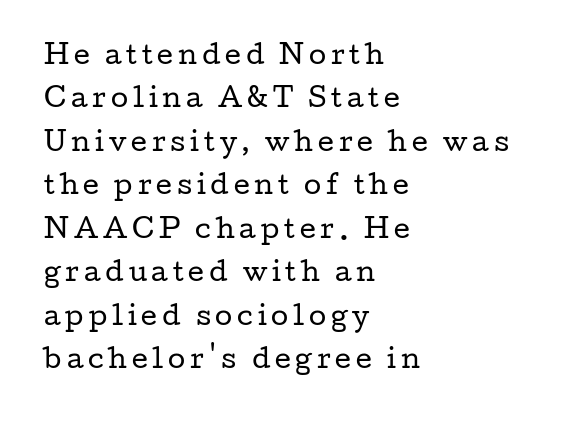
Q: Is the text bold? A: No.
Q: Is the text italic (slanted)? A: No, it is upright.
Q: Is the text underlined? A: No.
Q: How is the paragraph aligned? A: Left-aligned.
